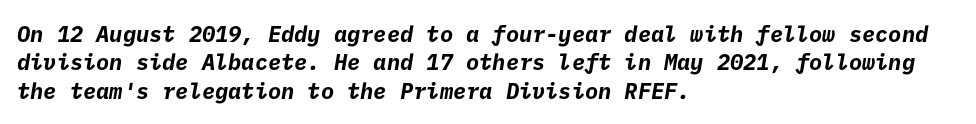
The passage shown stacks its lines at a standard gap. Does extra space separate the letters? No, they use regular spacing. Is the type bold? Yes — the strokes are clearly thick and heavy. Underline: absent. Reading down the block, your eye returns to a fixed left position each line.
